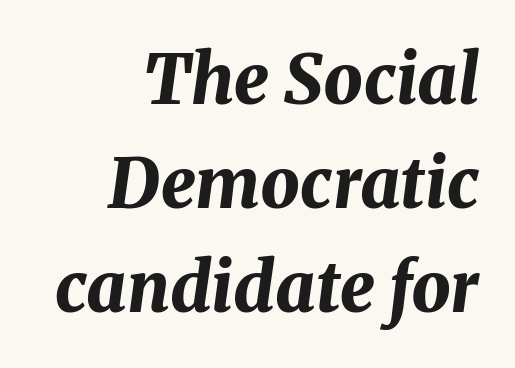
{"italic": "yes", "lean": "right", "slant_degrees": 8, "bold": "yes", "weight": "bold", "width": "normal", "stroke_contrast": "medium", "x_height": "medium", "monospaced": "no", "underline": "no", "align": "right", "line_spacing": "normal", "line_spacing_ratio": 1.51, "letter_spacing": "normal", "letter_spacing_em": 0.0, "glyph_px": 69}
